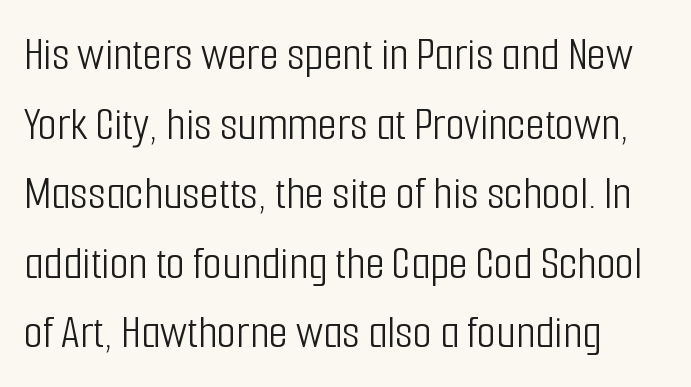
Underline: absent. Spacing between characters is what you'd get straight out of the box. This sample is left-justified, so line endings fall wherever the words run out. This rendering employs a face without finishing strokes, i.e., a sans-serif. Line spacing here is normal.
